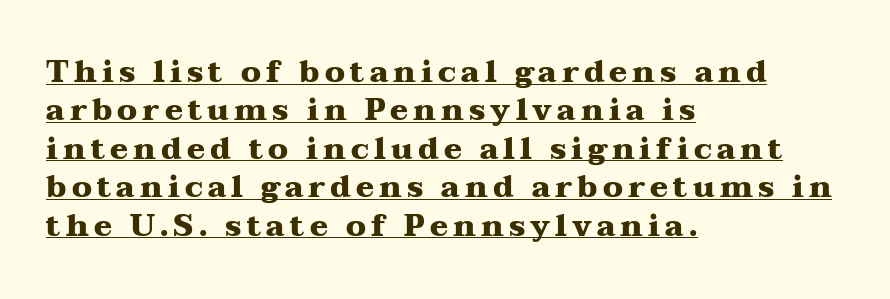
Q: Is the text bold? A: Yes.
Q: Is the text italic (slanted)? A: No, it is upright.
Q: Is the typeface a serif or a sans-serif typeface? A: Serif.
Q: Is the text underlined? A: Yes.
Q: How is the paragraph aligned? A: Left-aligned.
Q: Is the spacing between lines tight, normal or loose? A: Normal.
Q: Width (condensed, normal, or wide)? A: Wide.
Q: Stroke contrast? A: Medium.
Q: x-height? A: Medium.
Q: Monospaced? A: No.
